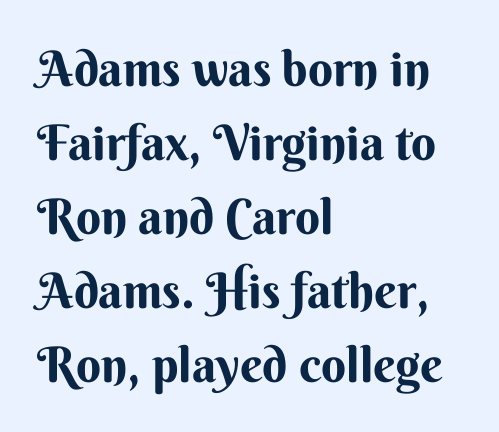
Q: Is the text bold? A: Yes.
Q: Is the text italic (slanted)? A: No, it is upright.
Q: Is the typeface a serif or a sans-serif typeface? A: Sans-serif.
Q: Is the text underlined? A: No.
Q: How is the paragraph aligned? A: Left-aligned.
Q: Is the spacing between letters normal or unusually wide? A: Normal.
Q: Is the spacing between lines tight, normal or loose? A: Normal.
Q: Width (condensed, normal, or wide)? A: Normal.
Q: Stroke contrast? A: Medium.
Q: x-height? A: Small.
Q: Monospaced? A: No.
